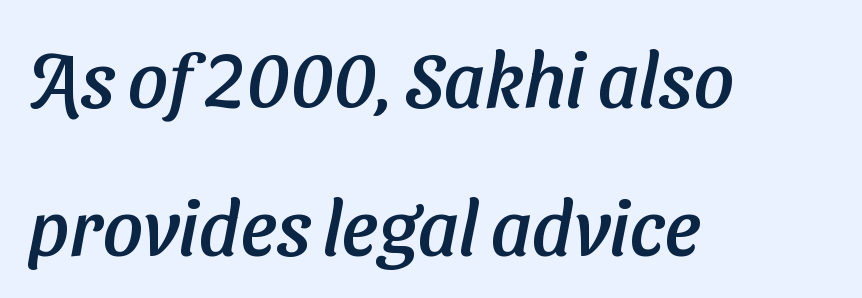
The image shows 78 px sans-serif type; set left-aligned, loose line spacing (1.9x), normal letter spacing, not underlined; low stroke contrast and a medium x-height.
